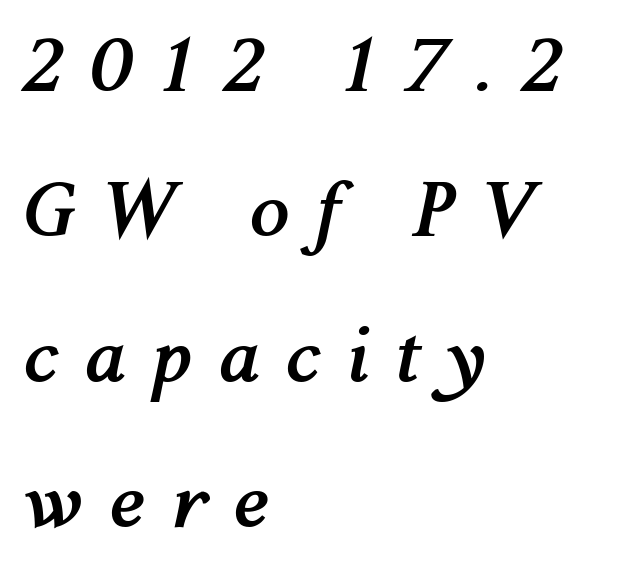
{"italic": "yes", "lean": "right", "slant_degrees": 12, "bold": "yes", "weight": "semibold", "width": "normal", "stroke_contrast": "medium", "x_height": "medium", "monospaced": "no", "underline": "no", "align": "left", "line_spacing": "loose", "line_spacing_ratio": 2.02, "letter_spacing": "wide", "letter_spacing_em": 0.37, "glyph_px": 72}
